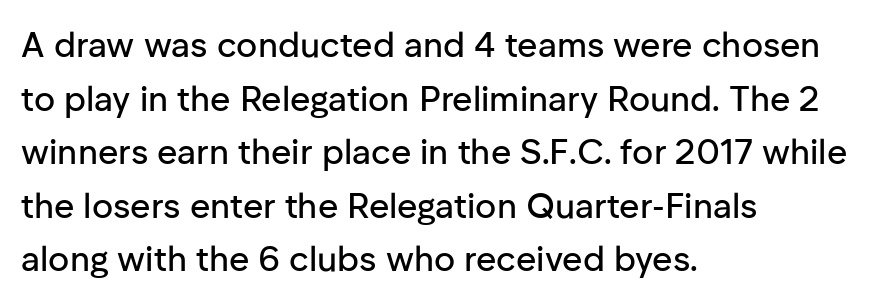
{"serif": "no", "italic": "no", "width": "normal", "stroke_contrast": "low", "x_height": "medium", "monospaced": "no", "underline": "no", "align": "left", "line_spacing": "normal", "line_spacing_ratio": 1.53, "letter_spacing": "normal", "letter_spacing_em": 0.0, "glyph_px": 35}
